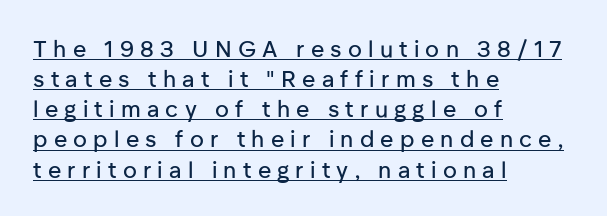
{"italic": "no", "underline": "yes", "align": "left", "line_spacing": "normal", "line_spacing_ratio": 1.31, "letter_spacing": "wide", "letter_spacing_em": 0.27, "glyph_px": 23}
